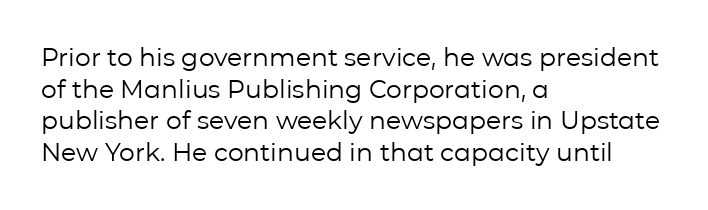
The image shows 25 px text type, upright; set left-aligned, normal line spacing (1.27x), normal letter spacing, not underlined.
